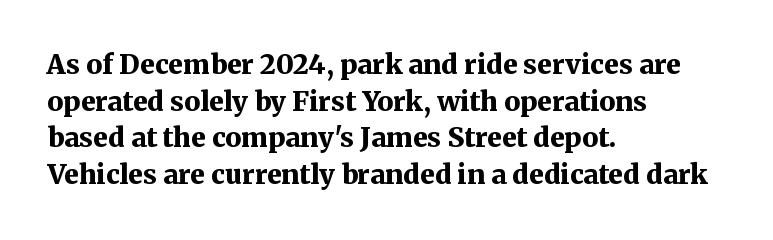
{"italic": "no", "bold": "yes", "underline": "no", "align": "left", "line_spacing": "normal", "line_spacing_ratio": 1.36, "letter_spacing": "normal", "letter_spacing_em": 0.0, "glyph_px": 27}
